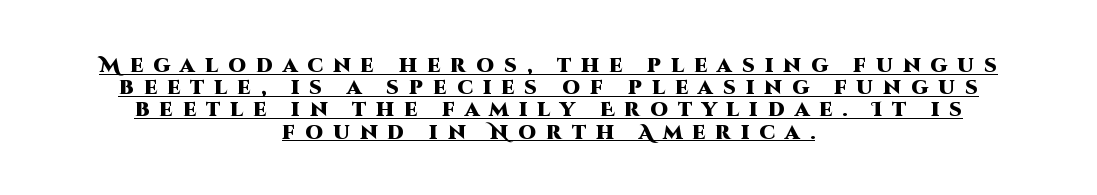
Q: Is the text bold? A: Yes.
Q: Is the text italic (slanted)? A: No, it is upright.
Q: Is the text underlined? A: Yes.
Q: How is the paragraph aligned? A: Centered.
Q: Is the spacing between letters normal or unusually wide? A: Unusually wide.
Q: Is the spacing between lines tight, normal or loose? A: Tight.
